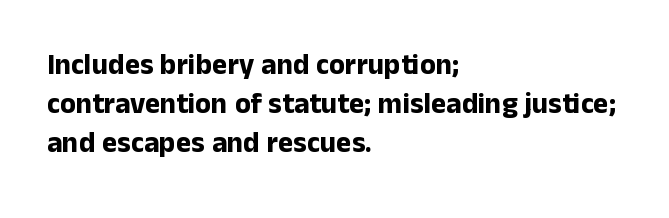
{"serif": "no", "italic": "no", "bold": "yes", "weight": "bold", "width": "normal", "stroke_contrast": "low", "x_height": "medium", "monospaced": "no", "underline": "no", "align": "left", "line_spacing": "normal", "line_spacing_ratio": 1.35, "letter_spacing": "normal", "letter_spacing_em": 0.0, "glyph_px": 29}
